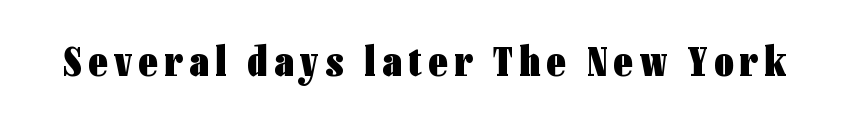
You can tell from the bare stems that sans-serif type was used. Words float on clear page, feet unadorned. You could not count columns in this text — the font is proportionally spaced. In terms of posture, this sample is upright. Is the type bold? Yes — the strokes are clearly thick and heavy.
